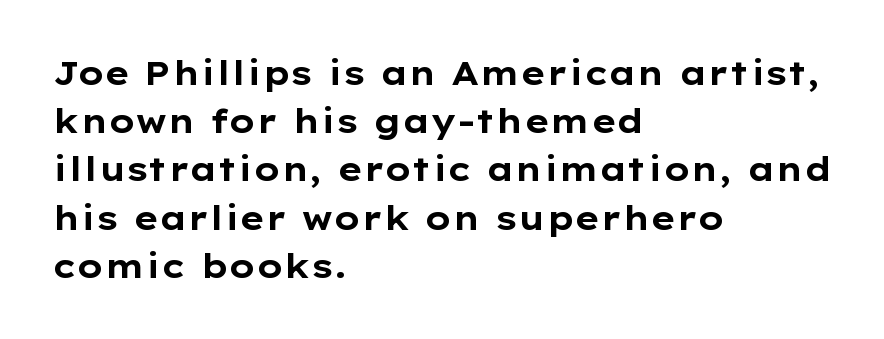
The image shows 33 px bold, wide sans-serif type, upright; set left-aligned, normal line spacing (1.46x), normal letter spacing, not underlined; low stroke contrast and a medium x-height.
